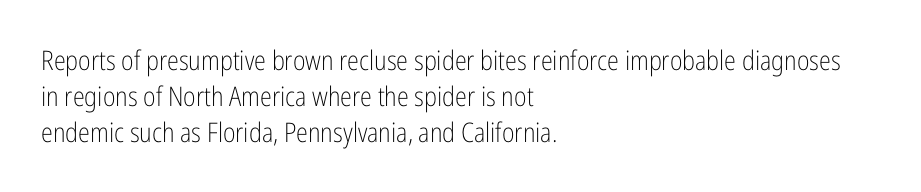
{"italic": "no", "bold": "no", "underline": "no", "align": "left", "line_spacing": "normal", "line_spacing_ratio": 1.34, "letter_spacing": "normal", "letter_spacing_em": 0.0, "glyph_px": 27}
